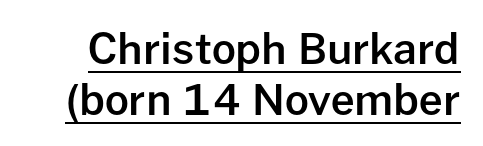
Q: Is the text bold? A: Semi-bold.
Q: Is the text italic (slanted)? A: No, it is upright.
Q: Is the typeface a serif or a sans-serif typeface? A: Sans-serif.
Q: Is the text underlined? A: Yes.
Q: Is the spacing between letters normal or unusually wide? A: Normal.
Q: Width (condensed, normal, or wide)? A: Normal.
Q: Stroke contrast? A: Low.
Q: x-height? A: Medium.
Q: Monospaced? A: No.
